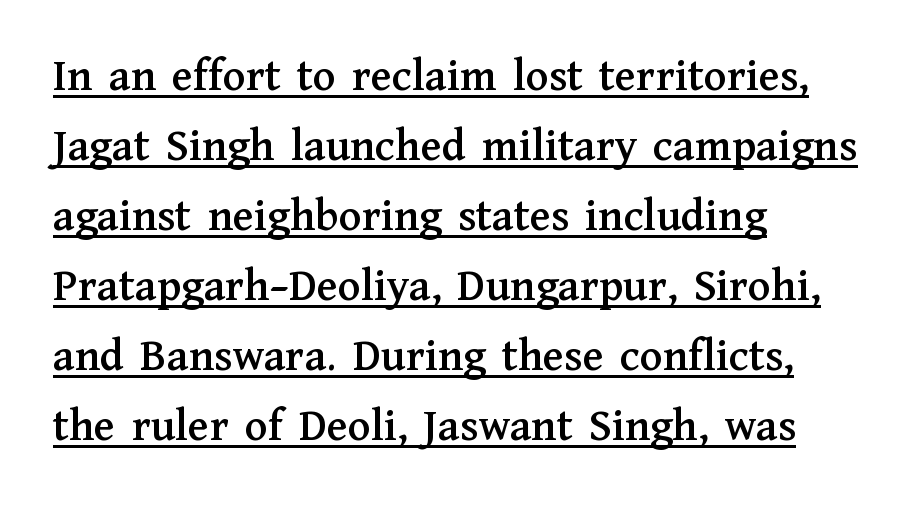
Serif or sans? Serif — the stroke terminals have little feet. This sample keeps an unexceptional amount of space between lines. The tracking reads as untouched default to a designer's eye. Think of a printed novel: that variable character pitch is what you see here. The rendering anchors every line to the left-hand side. No italicization has been applied; the sample stays upright.
